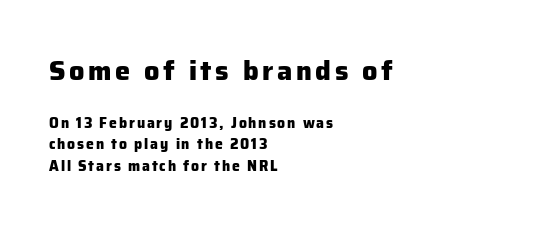
Whoever set this made the first block the dominant, larger element. Quick note: underline off. The rendering uses a moderate line-height, typical for paragraphs. Line beginnings align vertically; line endings do not. The specimen reads as upright at a glance. These words are printed bold, with thick strokes throughout.
